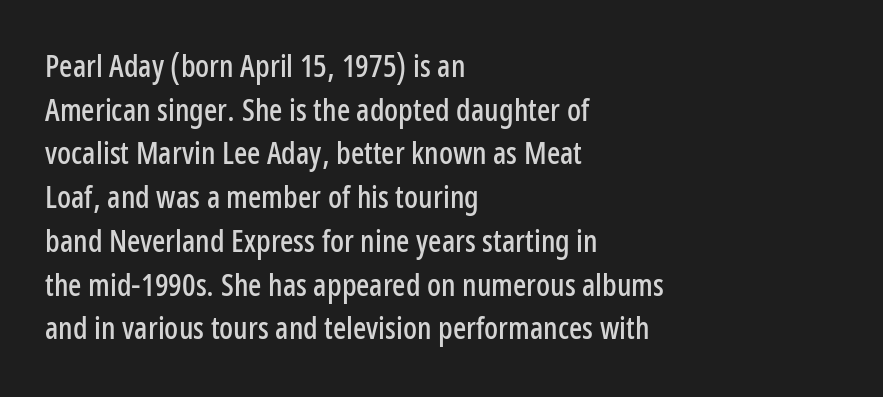
The face used here is proportionally spaced, like ordinary book or web type. Whoever set this chose a conventional vertical rhythm. Letter spacing: default. Letters rest on an invisible, unmarked baseline. Quick note: not italic, upright.
